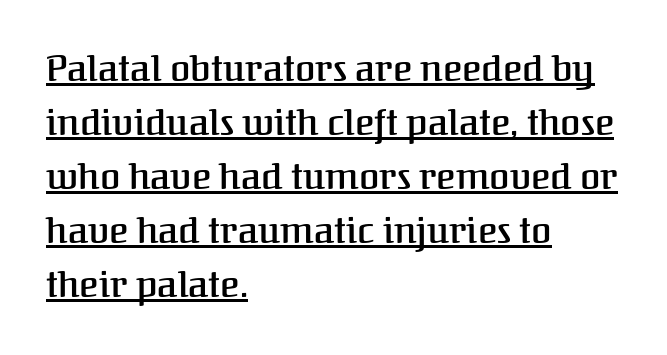
{"serif": "yes", "italic": "no", "bold": "semi", "weight": "semibold", "width": "normal", "stroke_contrast": "medium", "x_height": "medium", "monospaced": "no", "underline": "yes", "align": "left", "line_spacing": "normal", "line_spacing_ratio": 1.46, "letter_spacing": "normal", "letter_spacing_em": 0.0, "glyph_px": 37}
